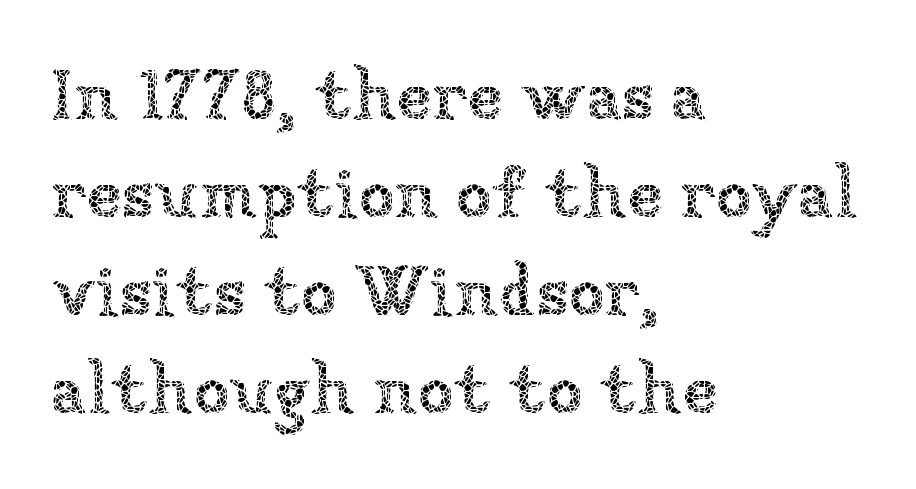
A normal amount of white space separates one row of letters from the next. Every row of glyphs begins at an identical x-position on the left. Note the varied advance widths — an 'i' is clearly narrower than an 'm'. Bold? No — there's no thickening of the strokes. Beneath every word, the page is bare.
